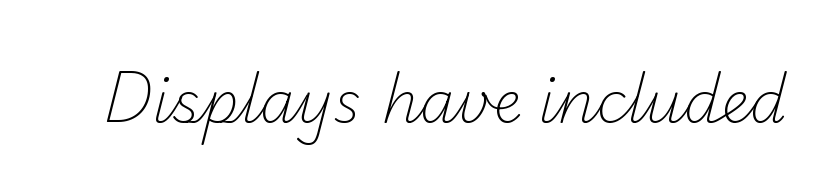
{"serif": "no", "bold": "no", "weight": "light", "width": "normal", "stroke_contrast": "low", "x_height": "small", "monospaced": "no", "underline": "no", "letter_spacing": "normal", "letter_spacing_em": 0.0, "glyph_px": 58}
